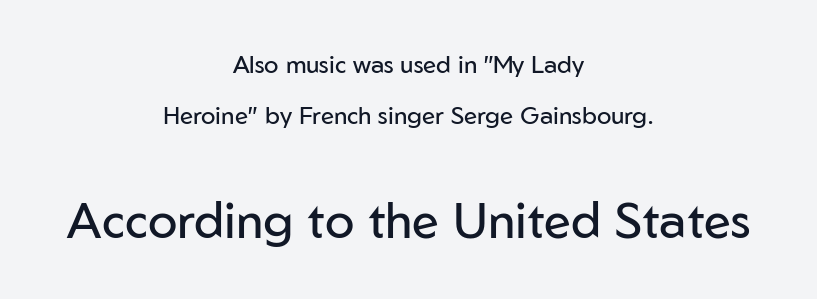
{"serif": "no", "italic": "no", "bold": "no", "weight": "regular", "width": "normal", "stroke_contrast": "low", "x_height": "medium", "monospaced": "no", "underline": "no", "align": "center", "line_spacing": "loose", "line_spacing_ratio": 2.11, "letter_spacing": "normal", "letter_spacing_em": 0.0, "larger_block": "second", "size_ratio": 2.04, "glyph_px": 49}
